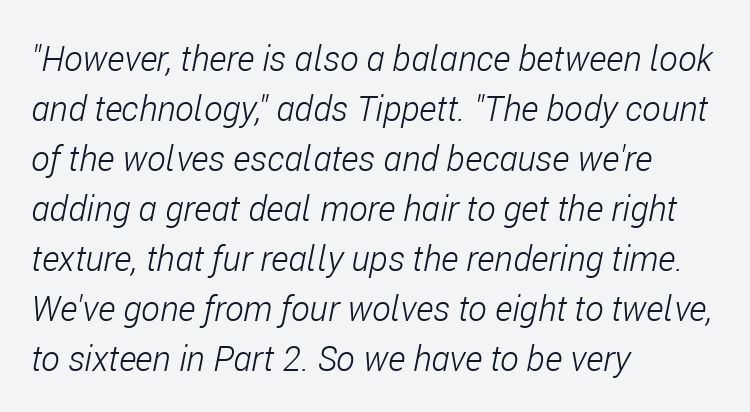
{"italic": "yes", "lean": "right", "slant_degrees": 11, "bold": "no", "weight": "light", "width": "condensed", "stroke_contrast": "low", "x_height": "medium", "monospaced": "no", "underline": "no", "align": "left", "line_spacing": "normal", "line_spacing_ratio": 1.43, "letter_spacing": "normal", "letter_spacing_em": 0.0, "glyph_px": 35}
